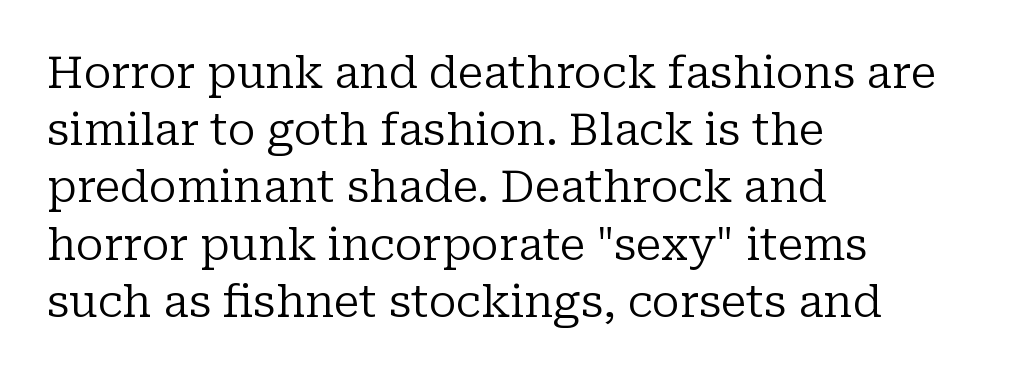
Ink coverage per letter is moderate at most. A typesetter would mark this as roman, not italic. The gaps between neighbouring characters are ordinary and unremarkable. Regarding leading, the lines here are spaced in the standard way. Is this a sans? No — the strokes have serifs. Lines of text with bare space underneath.
